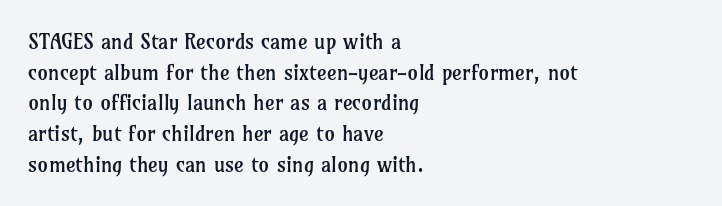
{"italic": "no", "bold": "no", "underline": "no", "align": "left", "line_spacing": "normal", "line_spacing_ratio": 1.46, "letter_spacing": "normal", "letter_spacing_em": 0.0, "glyph_px": 21}
